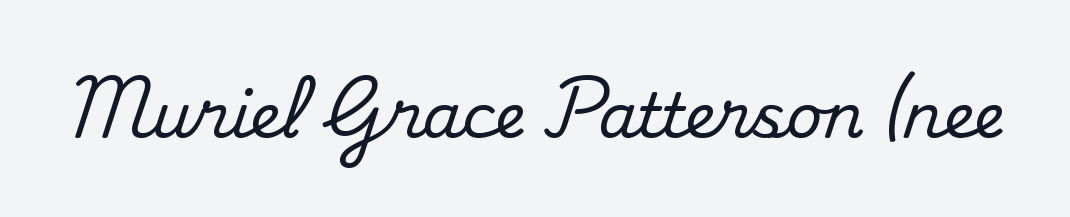
{"serif": "yes", "width": "normal", "stroke_contrast": "medium", "x_height": "small", "monospaced": "no", "underline": "no", "letter_spacing": "normal", "letter_spacing_em": 0.0, "glyph_px": 62}
